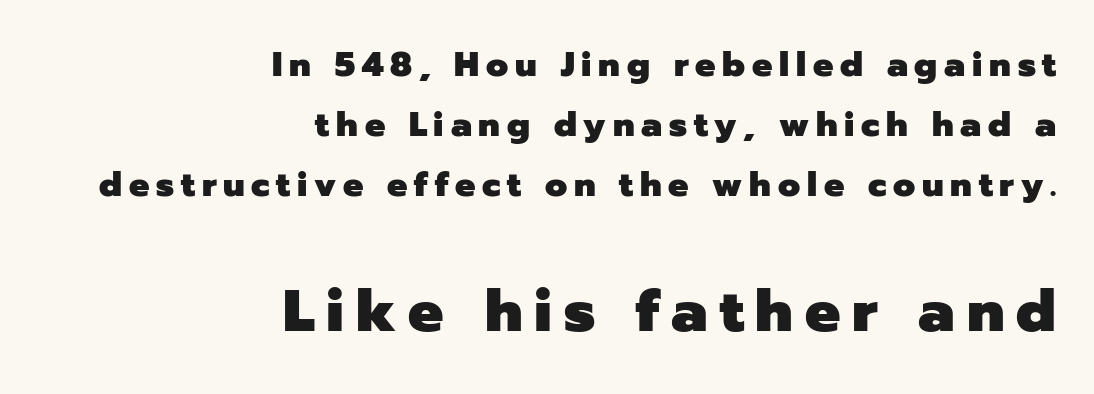
{"serif": "no", "italic": "no", "bold": "yes", "weight": "heavy", "width": "normal", "stroke_contrast": "low", "x_height": "medium", "monospaced": "no", "underline": "no", "align": "right", "line_spacing_ratio": 1.77, "letter_spacing": "wide", "letter_spacing_em": 0.2, "larger_block": "second", "size_ratio": 1.74, "glyph_px": 59}
